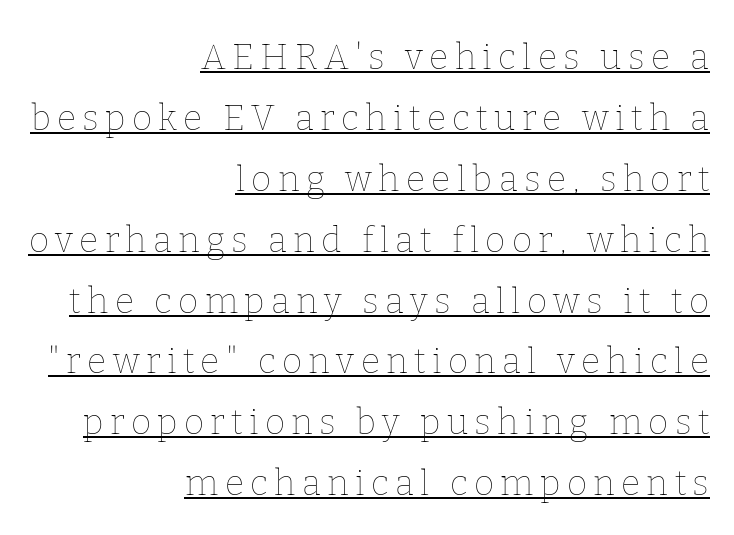
The image shows 35 px thin type, upright; set right-aligned, line spacing 1.74x, underlined; low stroke contrast and a medium x-height.
